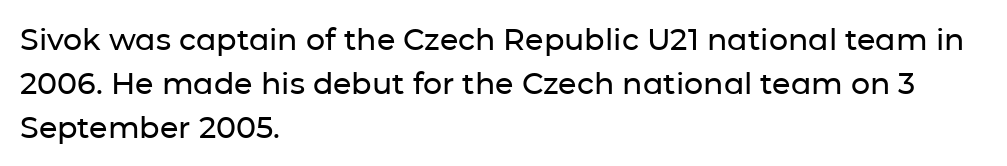
Q: Is the text italic (slanted)? A: No, it is upright.
Q: Is the typeface a serif or a sans-serif typeface? A: Sans-serif.
Q: Is the text underlined? A: No.
Q: How is the paragraph aligned? A: Left-aligned.
Q: Is the spacing between letters normal or unusually wide? A: Normal.
Q: Is the spacing between lines tight, normal or loose? A: Normal.
Q: Width (condensed, normal, or wide)? A: Normal.
Q: Stroke contrast? A: Low.
Q: x-height? A: Medium.
Q: Monospaced? A: No.
